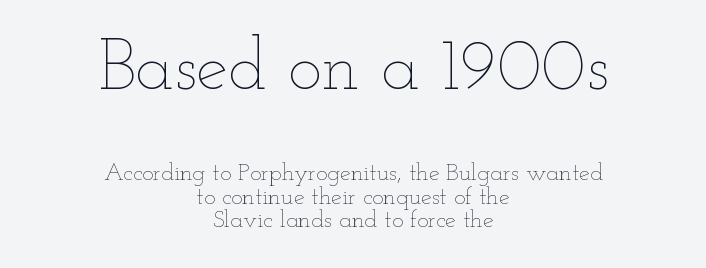
{"italic": "no", "bold": "no", "weight": "thin", "width": "wide", "stroke_contrast": "low", "x_height": "small", "monospaced": "no", "underline": "no", "align": "center", "line_spacing": "tight", "line_spacing_ratio": 0.97, "letter_spacing": "normal", "letter_spacing_em": 0.0, "larger_block": "first", "size_ratio": 3.0, "glyph_px": 72}
